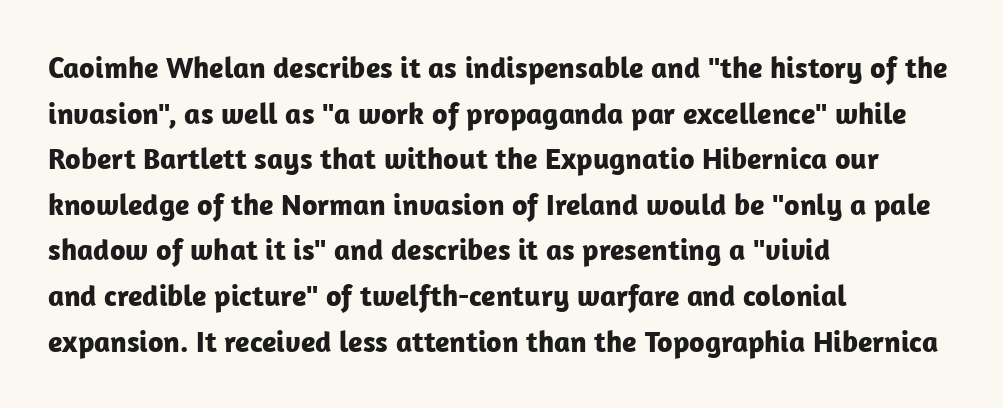
{"serif": "no", "italic": "no", "bold": "yes", "weight": "bold", "width": "normal", "stroke_contrast": "low", "x_height": "medium", "monospaced": "no", "underline": "no", "align": "left", "line_spacing": "normal", "line_spacing_ratio": 1.52, "letter_spacing": "normal", "letter_spacing_em": 0.0, "glyph_px": 30}
